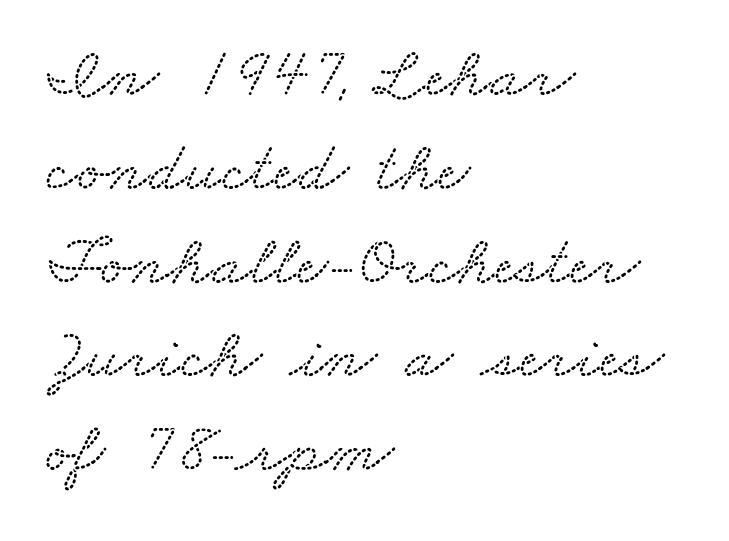
Q: Is the typeface a serif or a sans-serif typeface? A: Serif.
Q: Is the text underlined? A: No.
Q: How is the paragraph aligned? A: Left-aligned.
Q: Is the spacing between letters normal or unusually wide? A: Normal.
Q: Is the spacing between lines tight, normal or loose? A: Normal.
Q: Width (condensed, normal, or wide)? A: Wide.
Q: Stroke contrast? A: Medium.
Q: x-height? A: Small.
Q: Monospaced? A: No.
